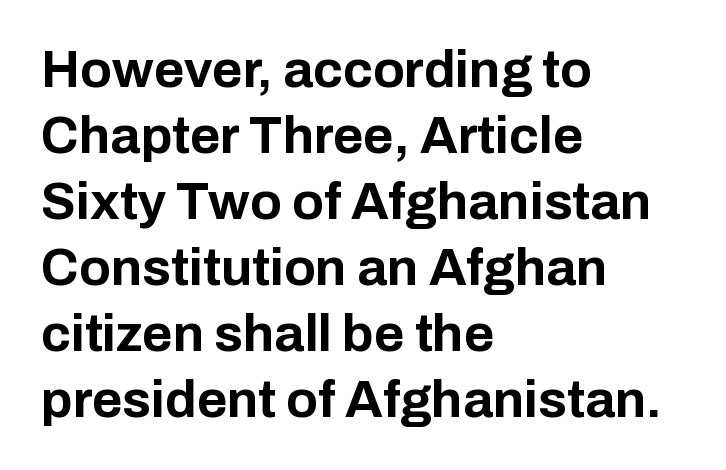
The image shows 52 px bold sans-serif type, upright; set left-aligned, normal line spacing (1.27x), normal letter spacing, not underlined; low stroke contrast and a medium x-height.
